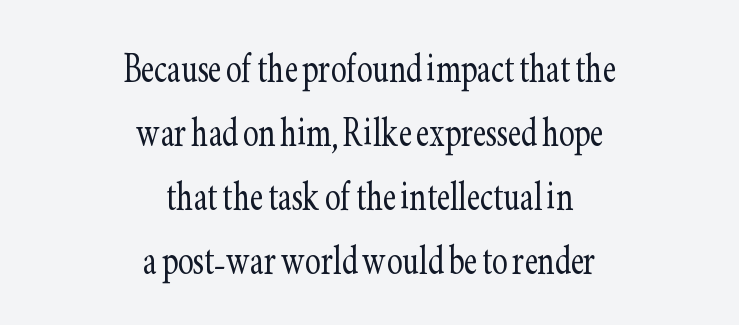
The strokes are not fattened; the text isn't bold. How are the letters spaced? Ordinarily, with no added tracking. Line spacing here is normal. You can tell it's not italic because the verticals are truly vertical.
